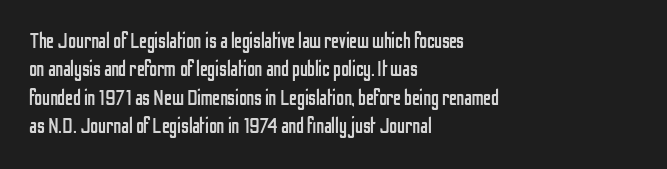
Q: Is the text bold? A: No.
Q: Is the text italic (slanted)? A: No, it is upright.
Q: Is the text underlined? A: No.
Q: How is the paragraph aligned? A: Left-aligned.
Q: Is the spacing between letters normal or unusually wide? A: Normal.
Q: Is the spacing between lines tight, normal or loose? A: Normal.
